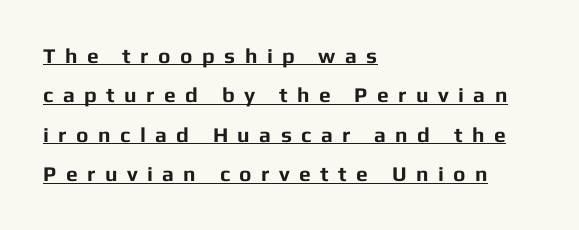
{"italic": "no", "bold": "yes", "underline": "yes", "align": "left", "line_spacing_ratio": 1.88, "letter_spacing": "wide", "letter_spacing_em": 0.45, "glyph_px": 21}
